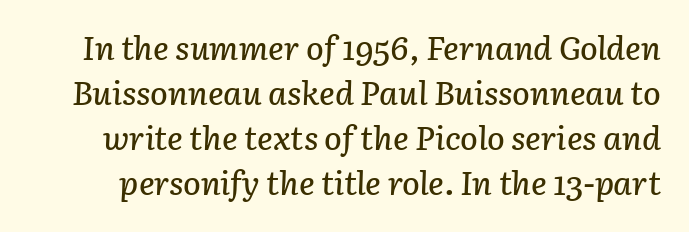
The image shows 33 px text type, italic (leaning right); set normal line spacing (1.36x), normal letter spacing, not underlined; low stroke contrast and a medium x-height.
